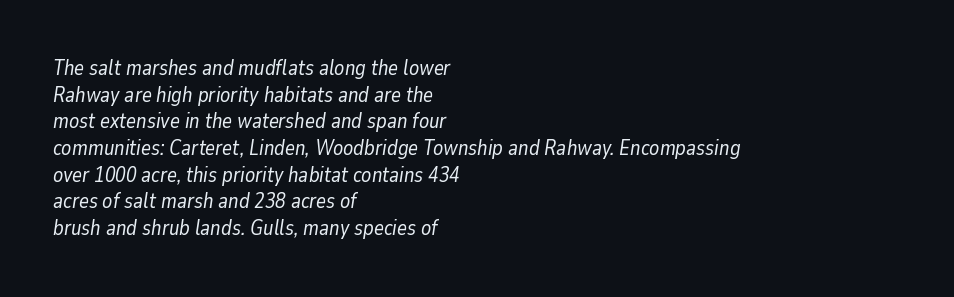
The image shows 21 px text type, italic (leaning right); set left-aligned, normal line spacing (1.27x), normal letter spacing, not underlined.
